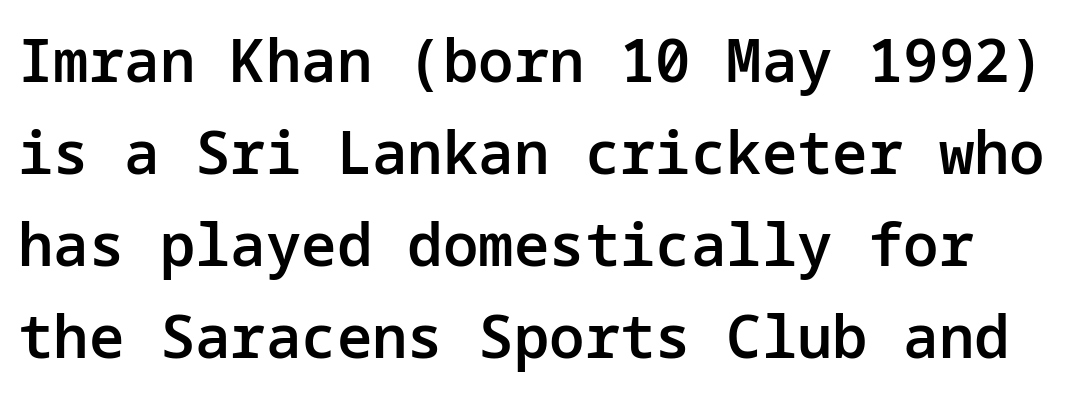
You could call the tracking neutral — neither tight nor loose. Words float on clear page, feet unadorned. A typesetter would mark this as roman, not italic. The face used here is a semibold: visibly heavier than regular, lighter than bold. A sans-serif font was chosen for this passage.
